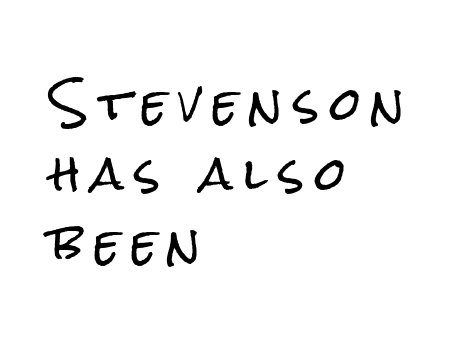
Only glyphs here, with clear space below each row. The font's upright variant was chosen for this text. The lines in this sample share a left origin and differ only in where they stop. The type family on display is of the sans-serif kind.
